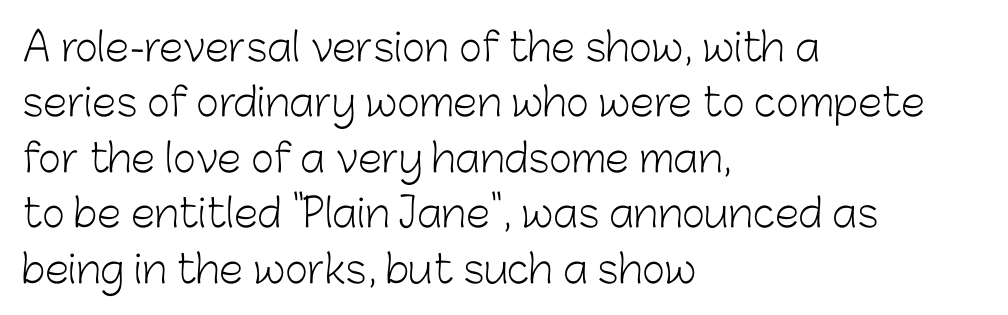
The lines in this sample share a left origin and differ only in where they stop. On a weight scale, this lands at 450 or below. No italicization has been applied; the sample stays upright. Regular leading.
